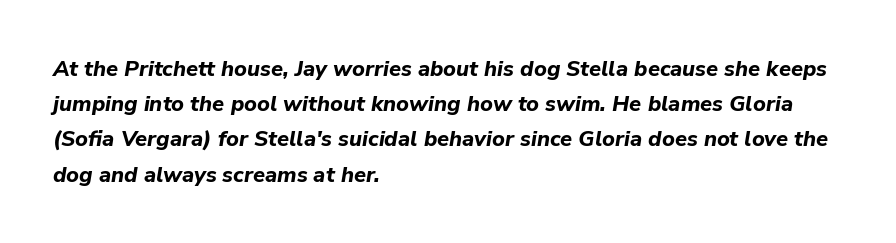
{"italic": "yes", "lean": "right", "slant_degrees": 9, "bold": "yes", "underline": "no", "align": "left", "line_spacing": "normal", "line_spacing_ratio": 1.6, "letter_spacing": "normal", "letter_spacing_em": 0.0, "glyph_px": 22}
